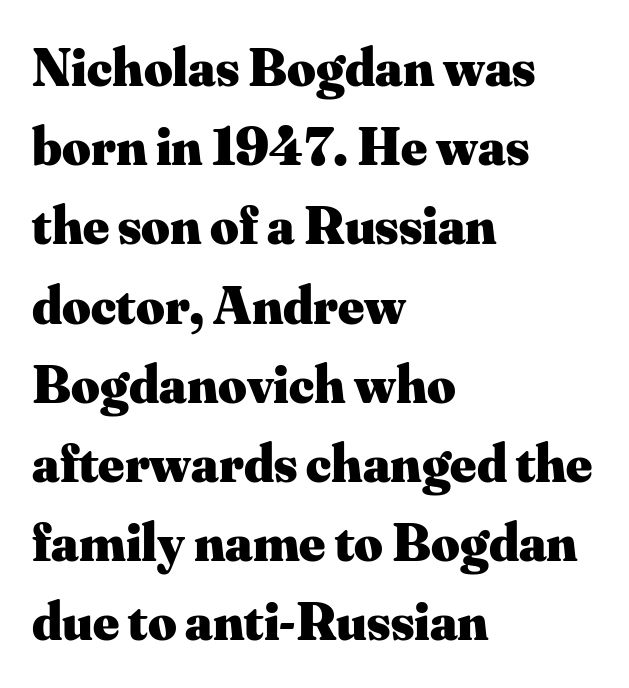
Q: Is the text bold? A: Yes.
Q: Is the text italic (slanted)? A: No, it is upright.
Q: Is the typeface a serif or a sans-serif typeface? A: Serif.
Q: Is the text underlined? A: No.
Q: How is the paragraph aligned? A: Left-aligned.
Q: Is the spacing between letters normal or unusually wide? A: Normal.
Q: Is the spacing between lines tight, normal or loose? A: Normal.
Q: Width (condensed, normal, or wide)? A: Normal.
Q: Stroke contrast? A: Medium.
Q: x-height? A: Small.
Q: Monospaced? A: No.
